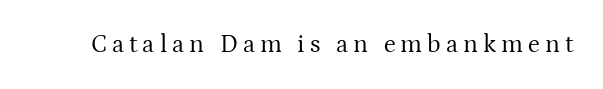
Q: Is the text bold? A: No.
Q: Is the text italic (slanted)? A: No, it is upright.
Q: Is the text underlined? A: No.
Q: Is the spacing between letters normal or unusually wide? A: Unusually wide.
